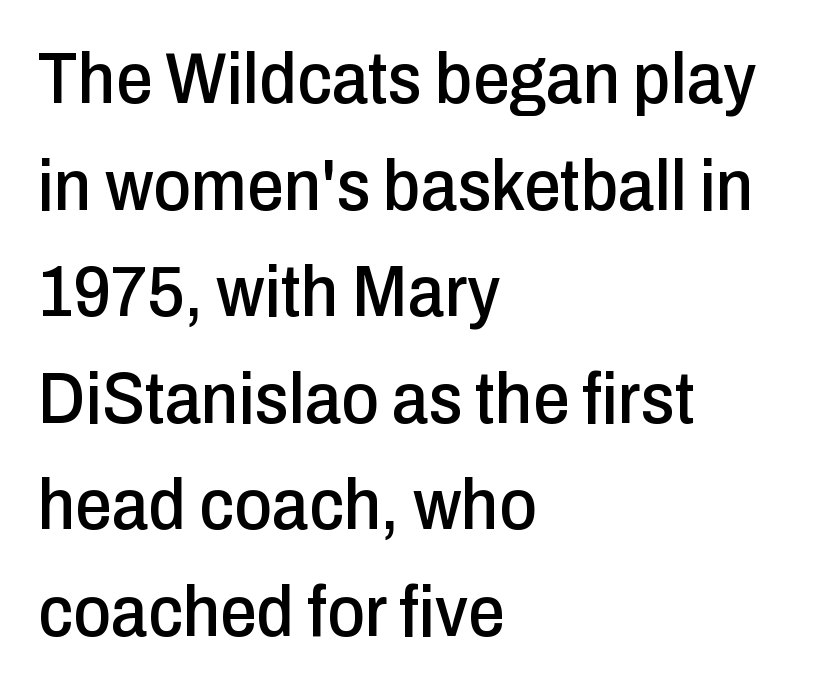
The image shows 73 px condensed sans-serif type, upright; set left-aligned, normal line spacing (1.46x), normal letter spacing, not underlined; low stroke contrast and a medium x-height.
